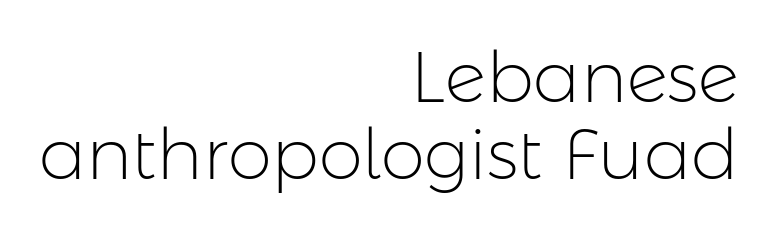
{"serif": "no", "italic": "no", "bold": "no", "weight": "light", "width": "normal", "stroke_contrast": "low", "x_height": "medium", "monospaced": "no", "underline": "no", "align": "right", "line_spacing": "tight", "line_spacing_ratio": 1.09, "letter_spacing": "normal", "letter_spacing_em": 0.0, "glyph_px": 71}
